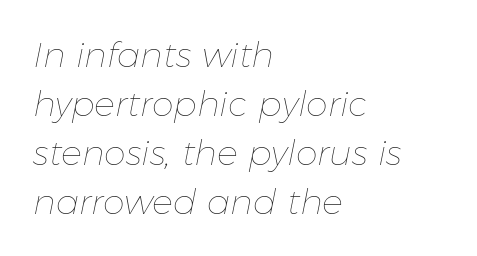
The image shows 35 px thin type, italic (leaning right); set left-aligned, normal line spacing (1.4x), normal letter spacing, not underlined; low stroke contrast and a medium x-height.
